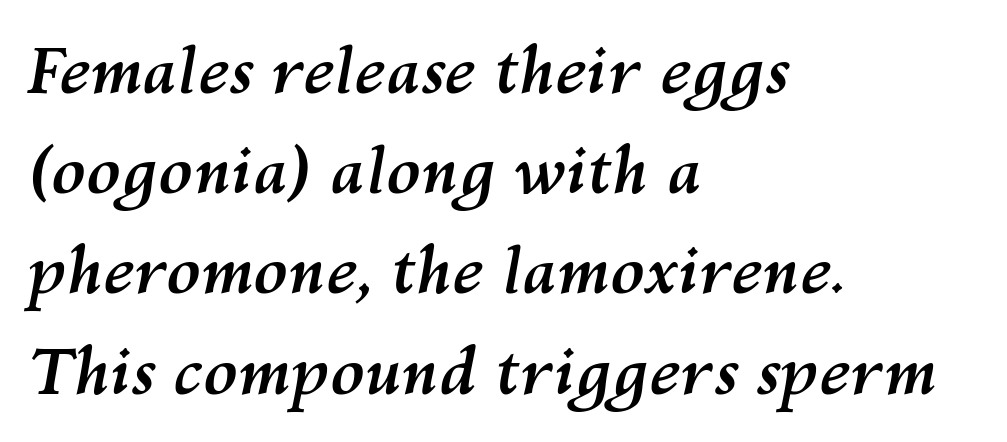
The image shows 63 px semibold type, italic (leaning right); set left-aligned, normal line spacing (1.59x), normal letter spacing, not underlined; medium stroke contrast and a medium x-height.
